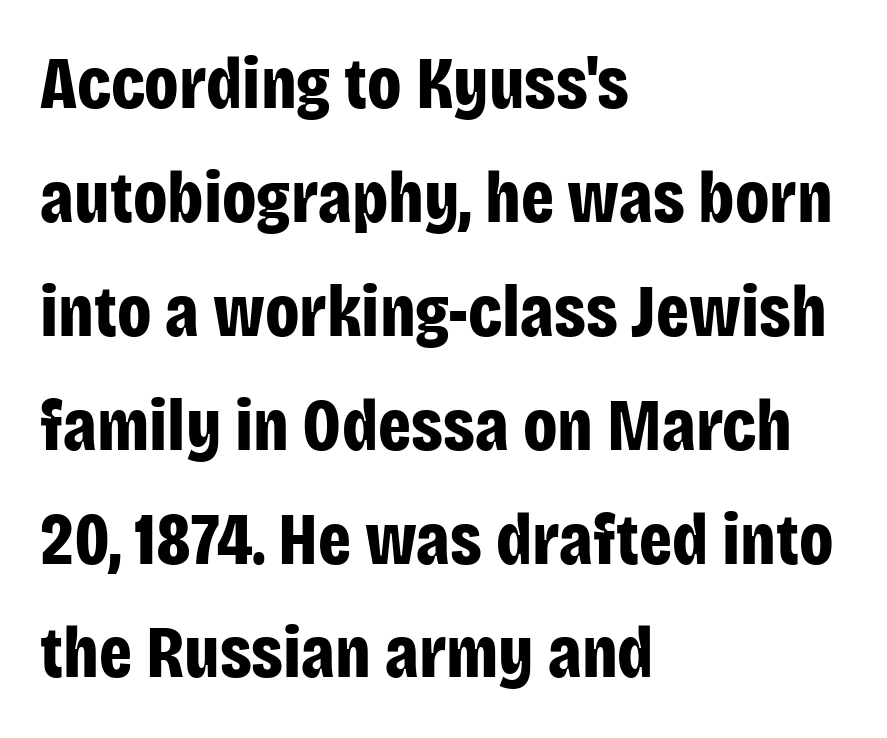
Designer's note — italics off, roman on. Is this a fixed-width face? No — the glyphs have proportional, varying widths. Each new line begins a customary step beneath the previous one. Beneath every word, the page is bare.
